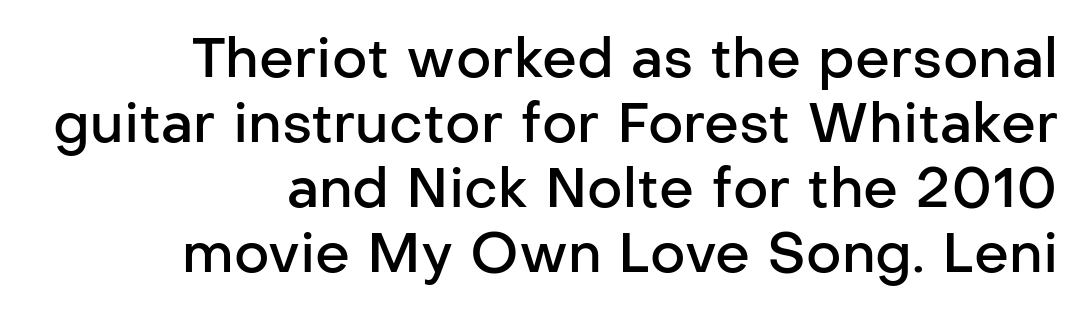
Spacing verdict: proportional, widths tailored to each character. Examine the stroke ends and you'll find no serifs. No italicization has been applied; the sample stays upright. The passage is arranged like a letterhead date or caption credit — flush right.
